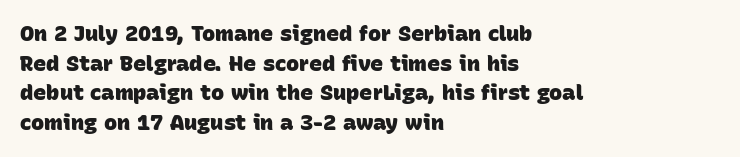
{"bold": "yes", "underline": "no", "align": "left", "line_spacing": "normal", "line_spacing_ratio": 1.35, "letter_spacing": "normal", "letter_spacing_em": 0.0, "glyph_px": 22}
